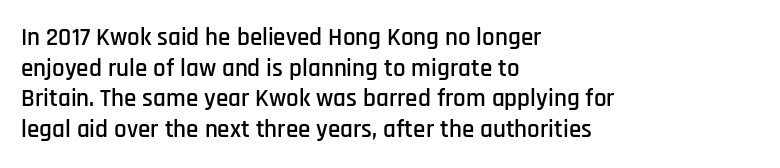
{"italic": "no", "underline": "no", "align": "left", "line_spacing_ratio": 1.23, "letter_spacing": "normal", "letter_spacing_em": 0.0, "glyph_px": 25}
